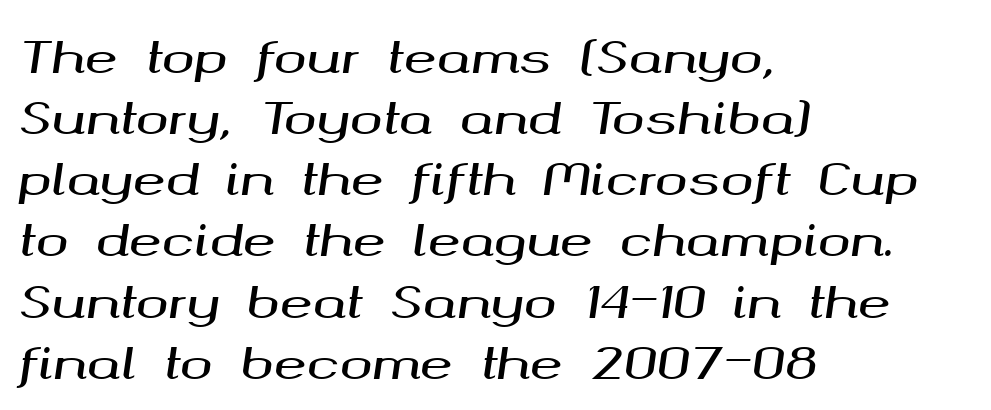
Here the designer chose a conventional face with non-uniform glyph widths. This sample keeps an unexceptional amount of space between lines. Lines of text with bare space underneath. There is no visible air inserted between adjacent glyphs. If you drew a line through each stem, it would be angled.
